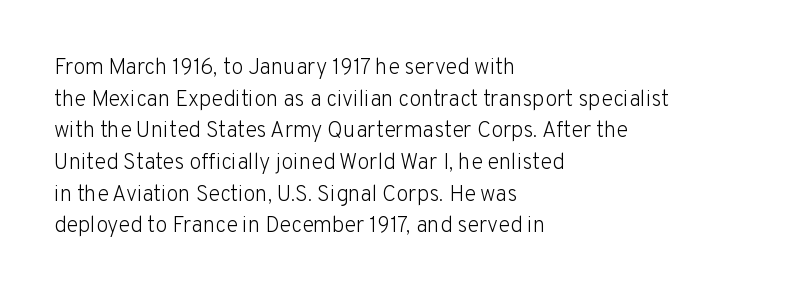
{"italic": "no", "bold": "no", "underline": "no", "align": "left", "line_spacing": "normal", "line_spacing_ratio": 1.44, "letter_spacing": "normal", "letter_spacing_em": 0.0, "glyph_px": 22}
